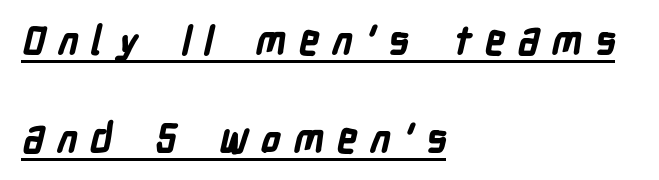
{"serif": "no", "bold": "yes", "weight": "bold", "width": "condensed", "stroke_contrast": "low", "x_height": "medium", "monospaced": "no", "underline": "yes", "align": "left", "line_spacing": "loose", "line_spacing_ratio": 2.45, "letter_spacing": "wide", "letter_spacing_em": 0.31, "glyph_px": 40}
